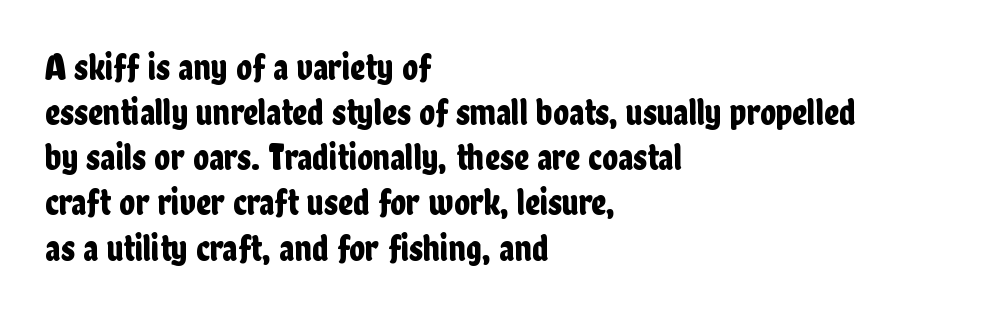
The image shows 37 px condensed sans-serif type, upright; set left-aligned, line spacing 1.22x, normal letter spacing, not underlined; low stroke contrast and a medium x-height.
